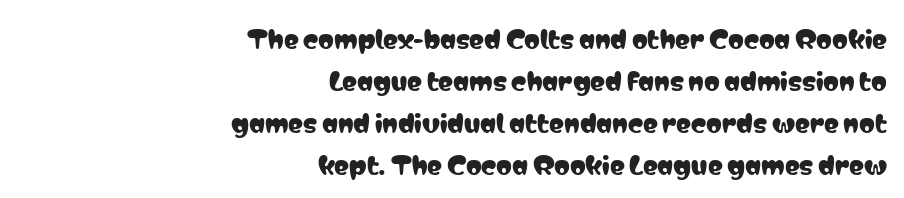
{"italic": "no", "underline": "no", "align": "right", "line_spacing": "normal", "line_spacing_ratio": 1.68, "letter_spacing": "normal", "letter_spacing_em": 0.0, "glyph_px": 25}
